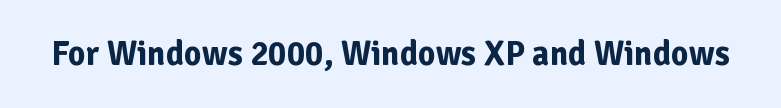
{"serif": "no", "italic": "no", "bold": "yes", "weight": "bold", "width": "normal", "stroke_contrast": "low", "x_height": "medium", "monospaced": "no", "underline": "no", "letter_spacing": "normal", "letter_spacing_em": 0.0, "glyph_px": 34}
